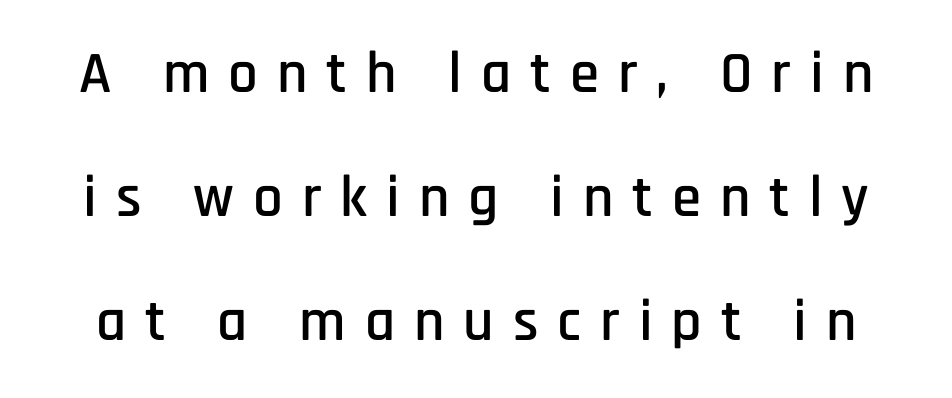
Q: Is the text italic (slanted)? A: No, it is upright.
Q: Is the typeface a serif or a sans-serif typeface? A: Sans-serif.
Q: Is the text underlined? A: No.
Q: Is the spacing between letters normal or unusually wide? A: Unusually wide.
Q: Is the spacing between lines tight, normal or loose? A: Loose.
Q: Width (condensed, normal, or wide)? A: Condensed.
Q: Stroke contrast? A: Low.
Q: x-height? A: Large.
Q: Monospaced? A: No.
